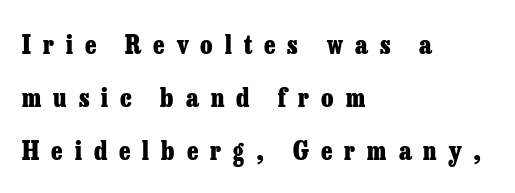
The image shows 25 px bold type, upright; set left-aligned, loose line spacing (2.12x), unusually wide letter spacing (+0.48 em), not underlined.
